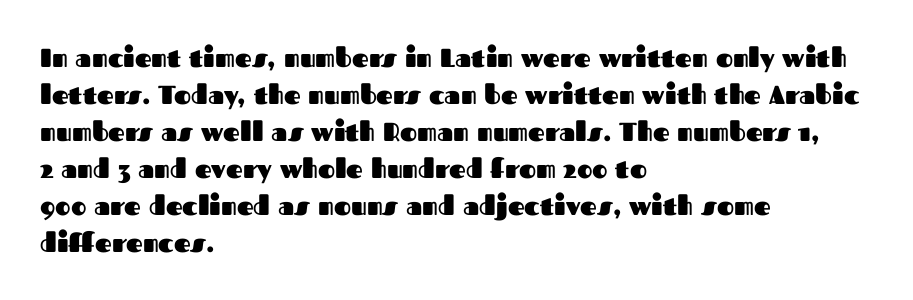
Q: Is the text bold? A: Yes.
Q: Is the text italic (slanted)? A: No, it is upright.
Q: Is the text underlined? A: No.
Q: How is the paragraph aligned? A: Left-aligned.
Q: Is the spacing between letters normal or unusually wide? A: Normal.
Q: Is the spacing between lines tight, normal or loose? A: Normal.
